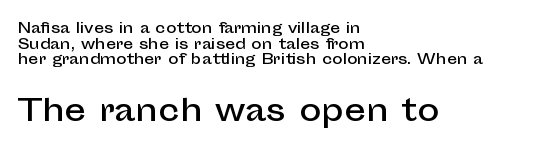
Q: Is the text italic (slanted)? A: No, it is upright.
Q: Is the typeface a serif or a sans-serif typeface? A: Sans-serif.
Q: Is the text underlined? A: No.
Q: How is the paragraph aligned? A: Left-aligned.
Q: Is the spacing between letters normal or unusually wide? A: Normal.
Q: Is the spacing between lines tight, normal or loose? A: Tight.
Q: Which block of text is set in a larger size, the first (top) or the second (bottom)? A: The second (bottom) one.
Q: Width (condensed, normal, or wide)? A: Normal.
Q: Stroke contrast? A: Low.
Q: x-height? A: Medium.
Q: Monospaced? A: No.
